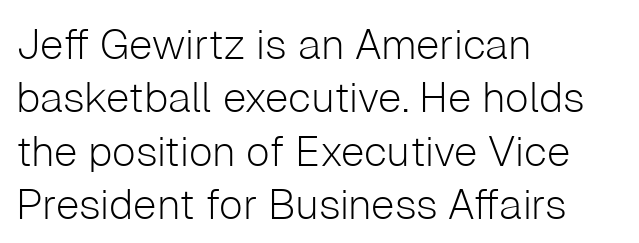
{"serif": "no", "italic": "no", "bold": "no", "weight": "light", "width": "normal", "stroke_contrast": "low", "x_height": "medium", "monospaced": "no", "underline": "no", "align": "left", "line_spacing": "normal", "line_spacing_ratio": 1.27, "letter_spacing": "normal", "letter_spacing_em": 0.0, "glyph_px": 42}
